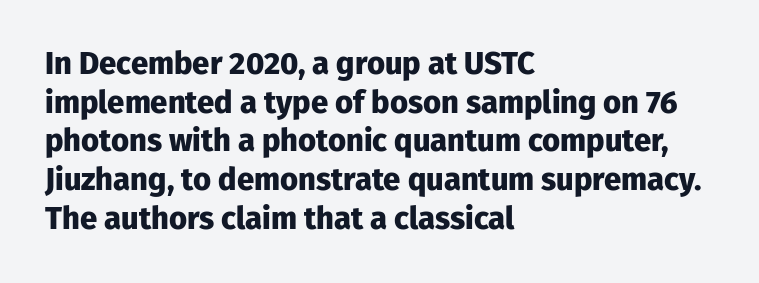
Anything drawn beneath the words? Only blank space. All the whitespace from short lines collects on the right. A typesetter would mark this as roman, not italic. The letters sit at their default tracking, neither squeezed nor spread.
